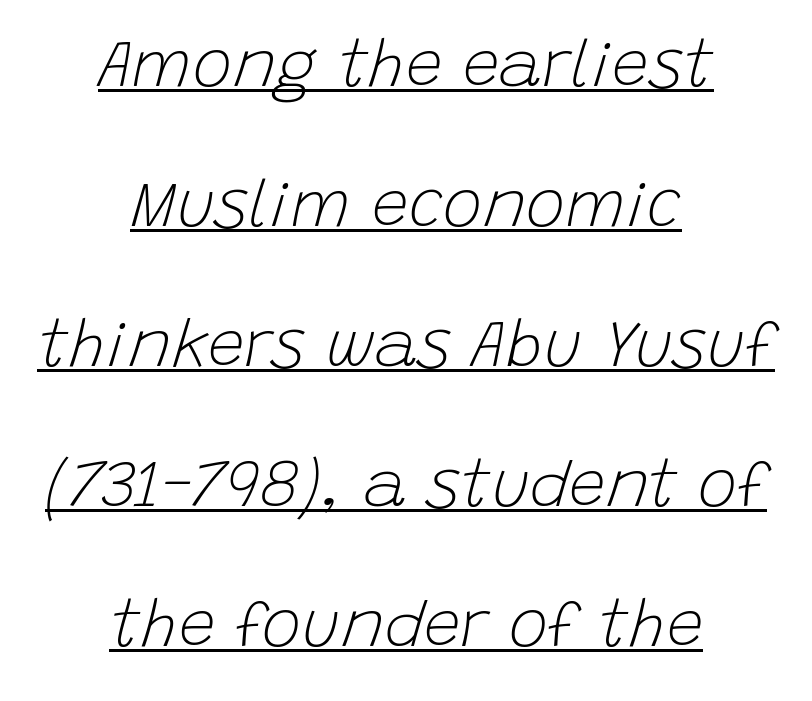
The image shows 66 px light type, italic (leaning right); set centered, loose line spacing (2.12x), normal letter spacing, underlined; low stroke contrast and a large x-height.
